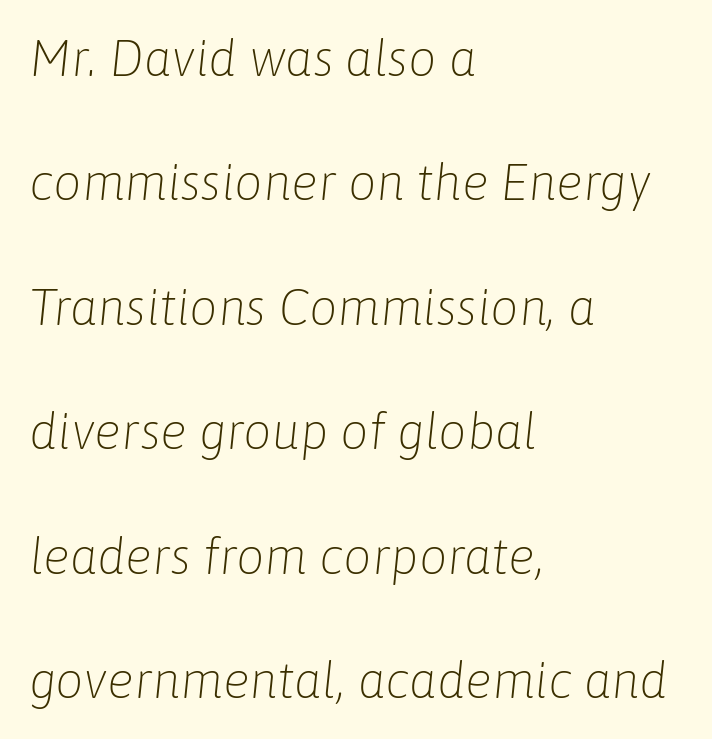
{"italic": "yes", "lean": "right", "slant_degrees": 6, "bold": "no", "weight": "light", "width": "normal", "stroke_contrast": "low", "x_height": "medium", "monospaced": "no", "underline": "no", "align": "left", "line_spacing": "loose", "line_spacing_ratio": 2.49, "letter_spacing": "normal", "letter_spacing_em": 0.0, "glyph_px": 50}
